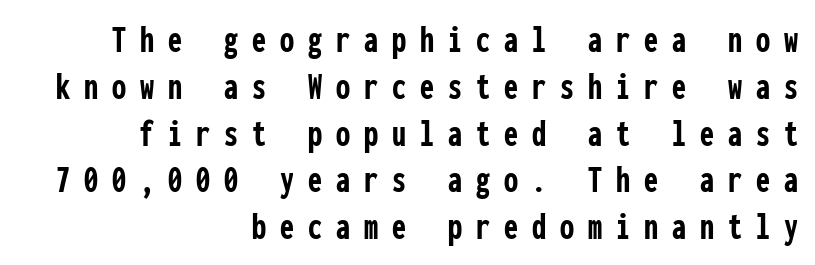
{"serif": "no", "italic": "no", "bold": "yes", "weight": "semibold", "width": "condensed", "stroke_contrast": "low", "x_height": "medium", "monospaced": "yes", "underline": "no", "align": "right", "line_spacing_ratio": 1.17, "letter_spacing": "wide", "letter_spacing_em": 0.35, "glyph_px": 40}
